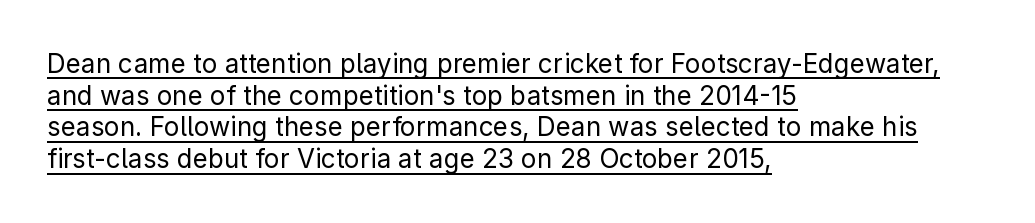
{"italic": "no", "bold": "no", "underline": "yes", "align": "left", "line_spacing_ratio": 1.22, "letter_spacing": "normal", "letter_spacing_em": 0.0, "glyph_px": 26}
